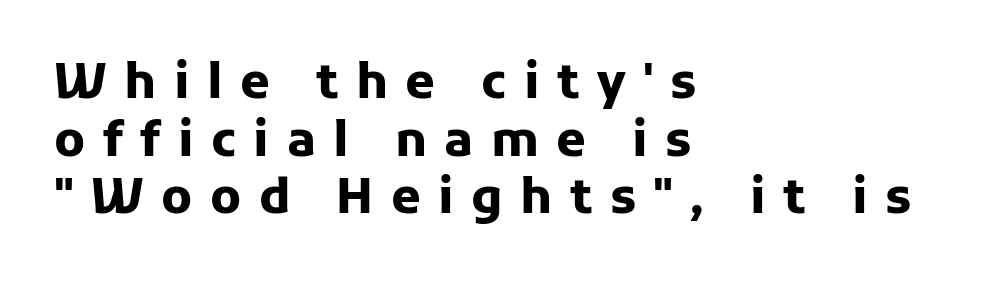
Q: Is the text bold? A: Yes.
Q: Is the text italic (slanted)? A: No, it is upright.
Q: Is the typeface a serif or a sans-serif typeface? A: Sans-serif.
Q: Is the text underlined? A: No.
Q: How is the paragraph aligned? A: Left-aligned.
Q: Is the spacing between letters normal or unusually wide? A: Unusually wide.
Q: Width (condensed, normal, or wide)? A: Normal.
Q: Stroke contrast? A: Low.
Q: x-height? A: Medium.
Q: Monospaced? A: No.
